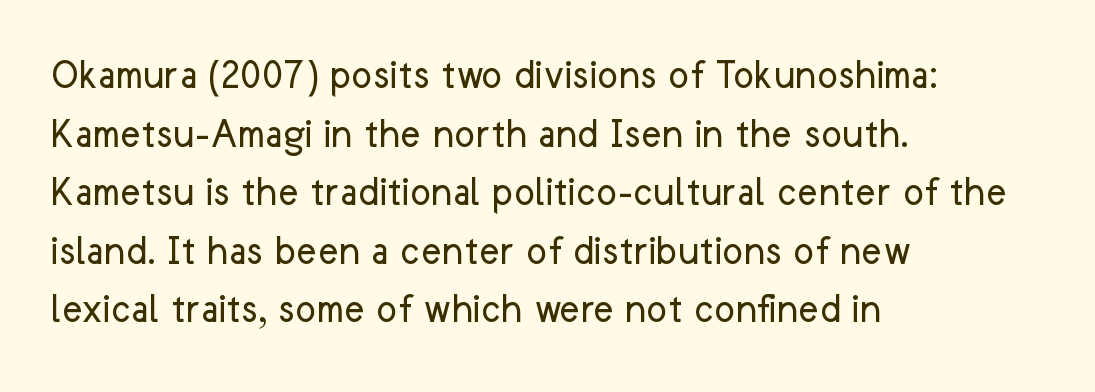
{"serif": "no", "italic": "no", "bold": "no", "weight": "regular", "width": "normal", "stroke_contrast": "low", "x_height": "medium", "monospaced": "no", "underline": "no", "align": "left", "line_spacing": "normal", "line_spacing_ratio": 1.33, "letter_spacing": "normal", "letter_spacing_em": 0.0, "glyph_px": 44}
